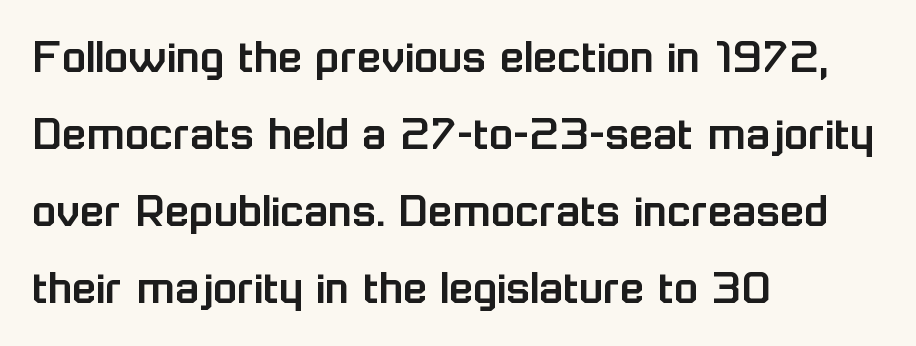
Upright lettering throughout. The rendering uses natural spacing where letterforms have individual widths. Does the copy run flush right? No — it runs flush left. How are the letters spaced? Ordinarily, with no added tracking. The face used here is a sans, in the tradition of grotesques and geometrics.
